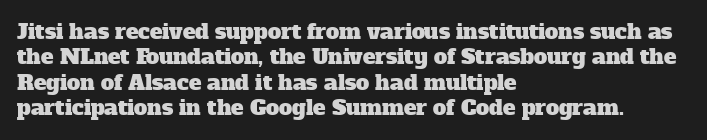
The image shows 21 px text type; set left-aligned, line spacing 1.21x, normal letter spacing, not underlined.
